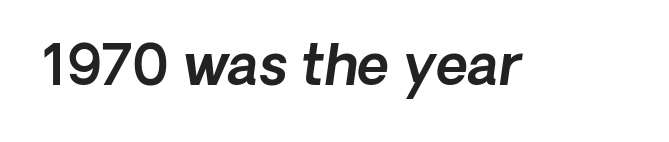
The text carries the slant typical of an italic or oblique font. Clear beneath every line of the passage. A typesetter would call this zero additional tracking. The face used here is proportionally spaced, like ordinary book or web type.
